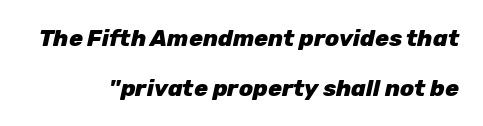
{"italic": "yes", "lean": "right", "slant_degrees": 12, "bold": "yes", "underline": "no", "align": "right", "line_spacing": "loose", "line_spacing_ratio": 2.17, "letter_spacing": "normal", "letter_spacing_em": 0.0, "glyph_px": 23}
